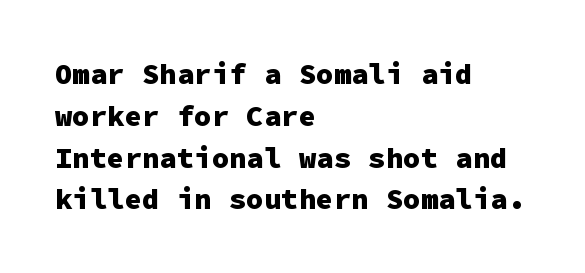
Q: Is the text bold? A: Yes.
Q: Is the text italic (slanted)? A: No, it is upright.
Q: Is the typeface a serif or a sans-serif typeface? A: Sans-serif.
Q: Is the text underlined? A: No.
Q: How is the paragraph aligned? A: Left-aligned.
Q: Is the spacing between letters normal or unusually wide? A: Normal.
Q: Is the spacing between lines tight, normal or loose? A: Normal.
Q: Width (condensed, normal, or wide)? A: Normal.
Q: Stroke contrast? A: Low.
Q: x-height? A: Medium.
Q: Monospaced? A: Yes.
